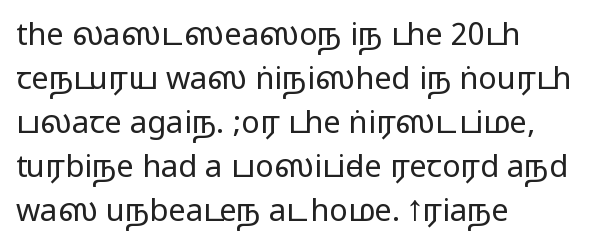
The image shows 31 px wide sans-serif type, upright; set left-aligned, normal line spacing (1.42x), normal letter spacing, not underlined; medium stroke contrast.
